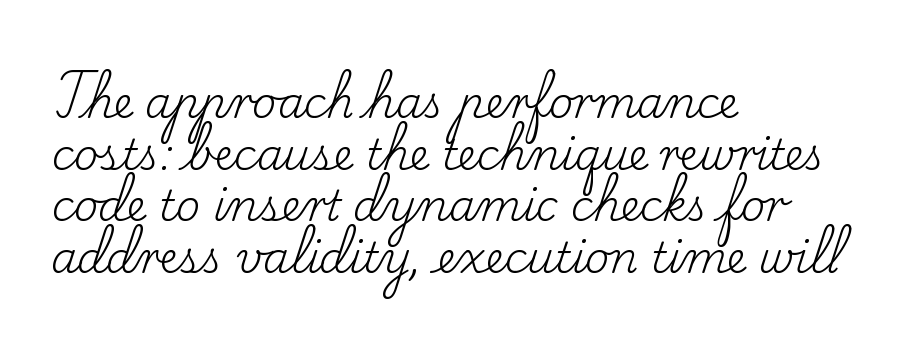
Think standard paragraph weight, or any step lighter than that. How are the letters spaced? Ordinarily, with no added tracking. This rendering employs a face with finishing strokes, i.e., a serif. Horizontally, the lines are justified to the leading edge only. Check the space under the baseline: it is left empty.
